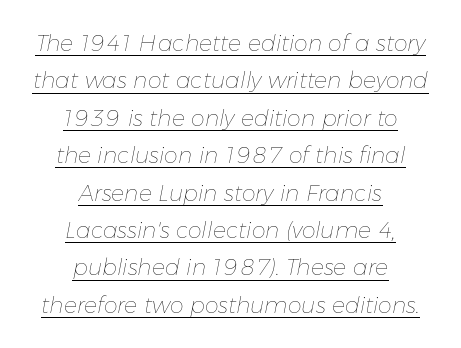
{"italic": "yes", "lean": "right", "slant_degrees": 11, "bold": "no", "underline": "yes", "align": "center", "line_spacing": "normal", "line_spacing_ratio": 1.7, "letter_spacing": "normal", "letter_spacing_em": 0.0, "glyph_px": 22}
